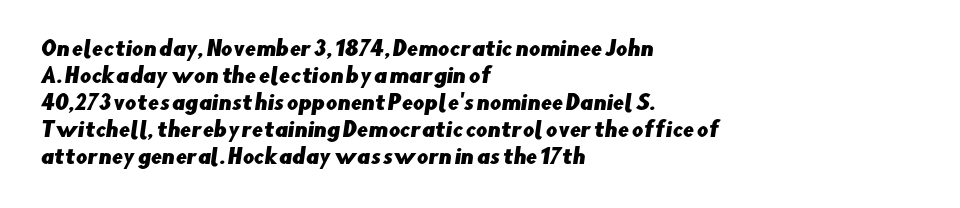
{"underline": "no", "align": "left", "line_spacing": "normal", "line_spacing_ratio": 1.35, "letter_spacing": "normal", "letter_spacing_em": 0.0, "glyph_px": 20}
